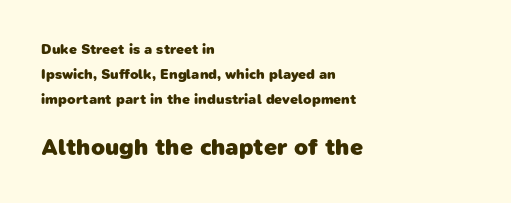
Tracking value appears to be zero — textbook default spacing. Typesetter's note — lower block bumped up in size, upper block left smaller. The baseline area is clear. Heavy, bold letterforms.
